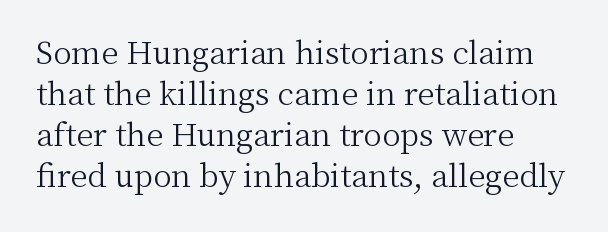
Q: Is the text bold? A: No.
Q: Is the text italic (slanted)? A: No, it is upright.
Q: Is the typeface a serif or a sans-serif typeface? A: Serif.
Q: Is the text underlined? A: No.
Q: How is the paragraph aligned? A: Left-aligned.
Q: Is the spacing between letters normal or unusually wide? A: Normal.
Q: Is the spacing between lines tight, normal or loose? A: Normal.
Q: Width (condensed, normal, or wide)? A: Normal.
Q: Stroke contrast? A: Medium.
Q: x-height? A: Medium.
Q: Monospaced? A: No.
